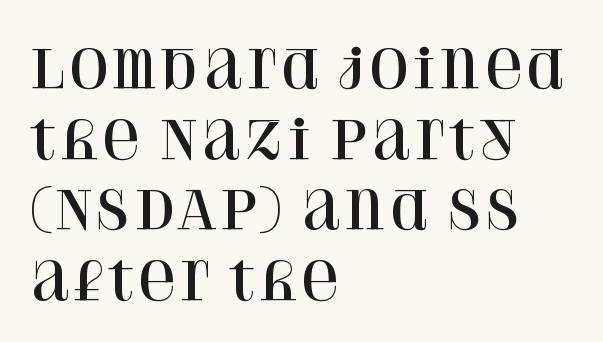
{"serif": "yes", "italic": "no", "width": "normal", "stroke_contrast": "high", "x_height": "large", "monospaced": "no", "underline": "no", "align": "left", "line_spacing": "normal", "line_spacing_ratio": 1.36, "letter_spacing": "normal", "letter_spacing_em": 0.0, "glyph_px": 52}
